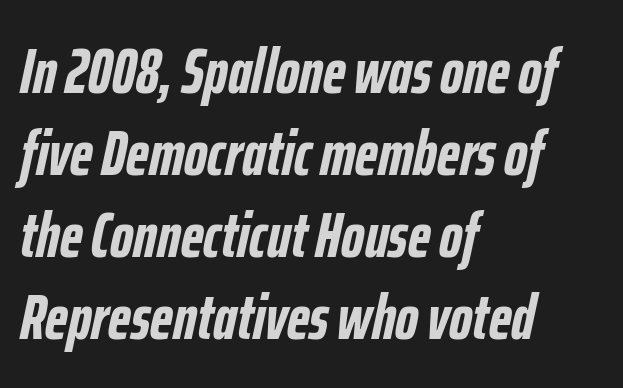
The image shows 64 px semibold, condensed type, italic (leaning right); set left-aligned, normal line spacing (1.28x), normal letter spacing, not underlined; low stroke contrast and a medium x-height.
